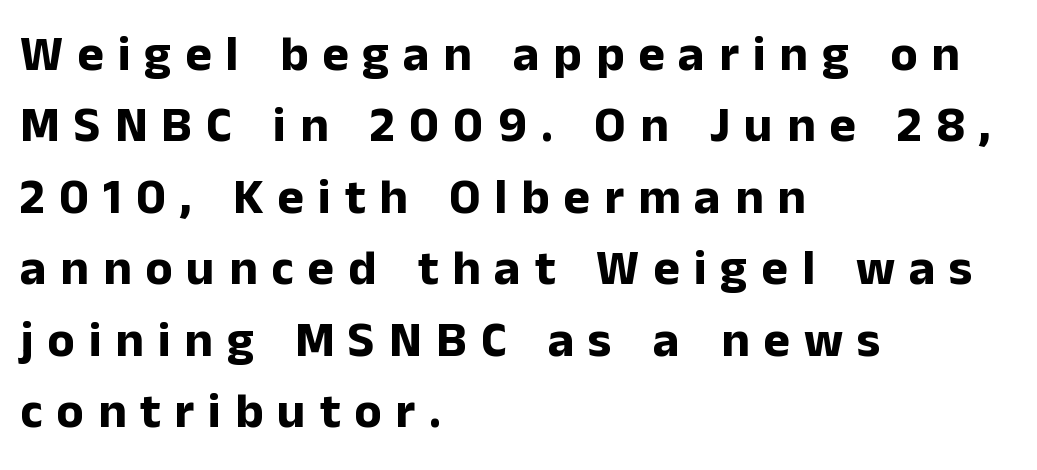
Reading down the block, your eye returns to a fixed left position each line. Is there much room between lines? A standard amount, neither cramped nor airy. The passage shown is not underscored anywhere. Quick note: not italic, upright. Every letter is thick-stroked: bold, no question. Grotesque or geometric, the face here clearly has no serifs.
